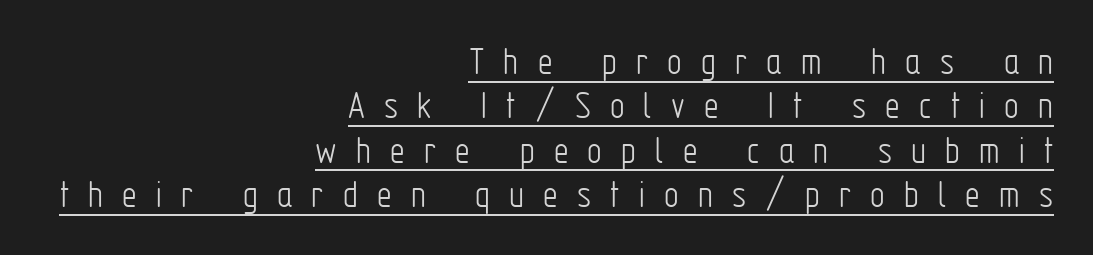
Q: Is the text bold? A: No.
Q: Is the text italic (slanted)? A: No, it is upright.
Q: Is the typeface a serif or a sans-serif typeface? A: Sans-serif.
Q: Is the text underlined? A: Yes.
Q: How is the paragraph aligned? A: Right-aligned.
Q: Is the spacing between letters normal or unusually wide? A: Unusually wide.
Q: Is the spacing between lines tight, normal or loose? A: Tight.
Q: Width (condensed, normal, or wide)? A: Condensed.
Q: Stroke contrast? A: Low.
Q: x-height? A: Medium.
Q: Monospaced? A: No.
